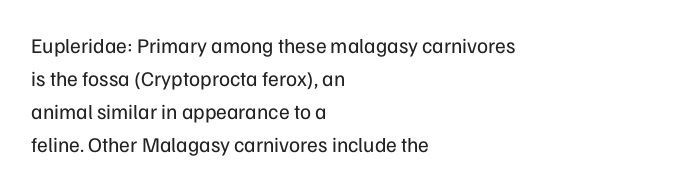
No italicization has been applied; the sample stays upright. This rendering features lettering with no underline. Summary of weight: not heavy and not bold. The typesetter chose a ragged-right arrangement here. The vertical gap from one line to the next is medium.
